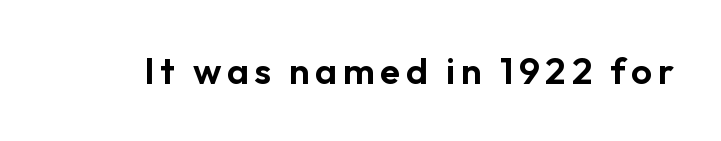
The image shows 37 px sans-serif type, upright; set not underlined; low stroke contrast and a medium x-height.
